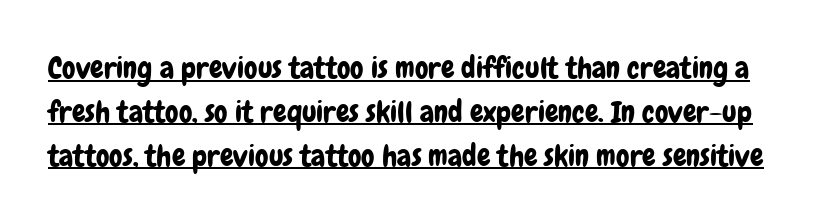
{"serif": "no", "italic": "no", "width": "condensed", "stroke_contrast": "low", "x_height": "medium", "monospaced": "no", "underline": "yes", "line_spacing": "normal", "line_spacing_ratio": 1.46, "letter_spacing": "normal", "letter_spacing_em": 0.0, "glyph_px": 30}
